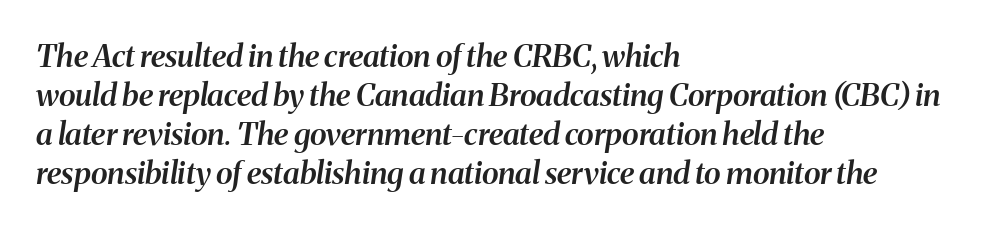
Q: Is the text bold? A: Semi-bold.
Q: Is the text italic (slanted)? A: Yes, it leans right by about 8 degrees.
Q: Is the typeface a serif or a sans-serif typeface? A: Serif.
Q: Is the text underlined? A: No.
Q: How is the paragraph aligned? A: Left-aligned.
Q: Is the spacing between letters normal or unusually wide? A: Normal.
Q: Is the spacing between lines tight, normal or loose? A: Normal.
Q: Width (condensed, normal, or wide)? A: Normal.
Q: Stroke contrast? A: Medium.
Q: x-height? A: Medium.
Q: Monospaced? A: No.
